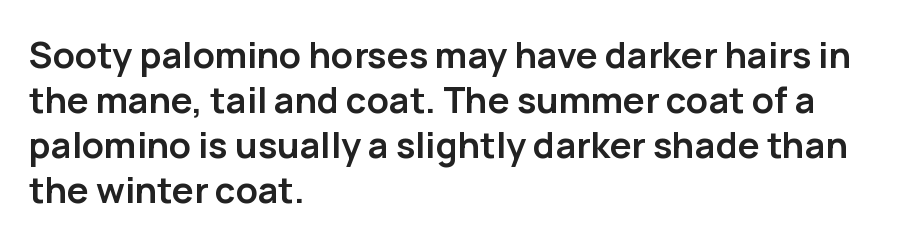
Inter-character spacing is left at the font's built-in metrics. Students, observe: this is what conventionally led text looks like. The baseline area is clear. Check where the strokes stop: nothing finishes them off — pure sans.
